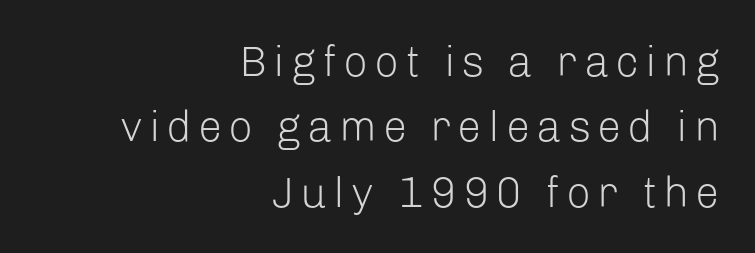
The image shows 43 px light sans-serif type, upright; set right-aligned, normal line spacing (1.52x), not underlined; low stroke contrast and a medium x-height.
